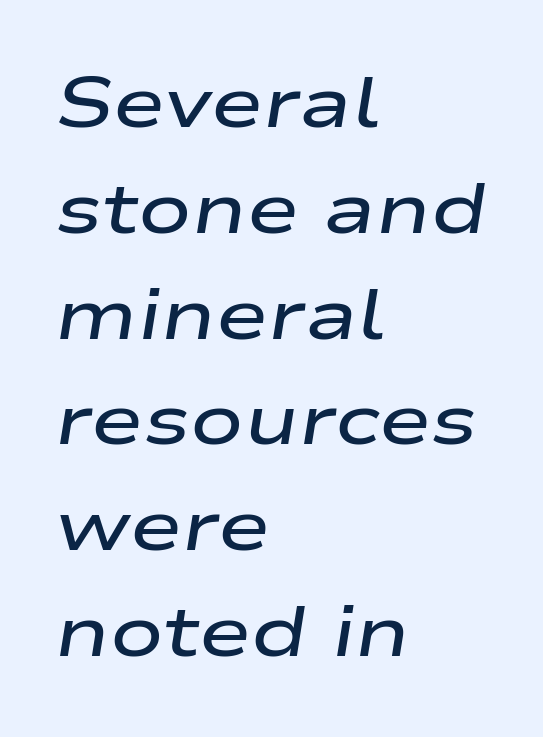
Q: Is the text bold? A: Semi-bold.
Q: Is the text italic (slanted)? A: Yes, it leans right by about 9 degrees.
Q: Is the text underlined? A: No.
Q: How is the paragraph aligned? A: Left-aligned.
Q: Is the spacing between letters normal or unusually wide? A: Normal.
Q: Is the spacing between lines tight, normal or loose? A: Normal.
Q: Width (condensed, normal, or wide)? A: Wide.
Q: Stroke contrast? A: Low.
Q: x-height? A: Medium.
Q: Monospaced? A: No.
